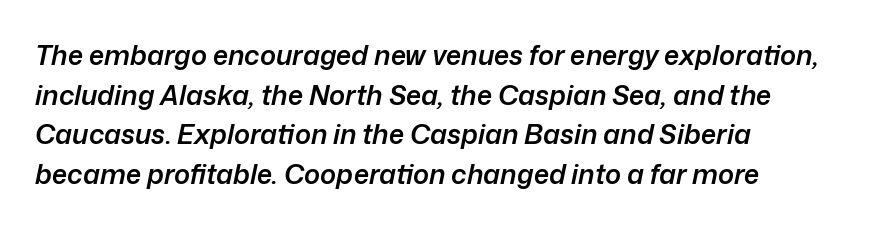
The image shows 27 px text type, italic (leaning right); set left-aligned, normal line spacing (1.47x), normal letter spacing, not underlined.
